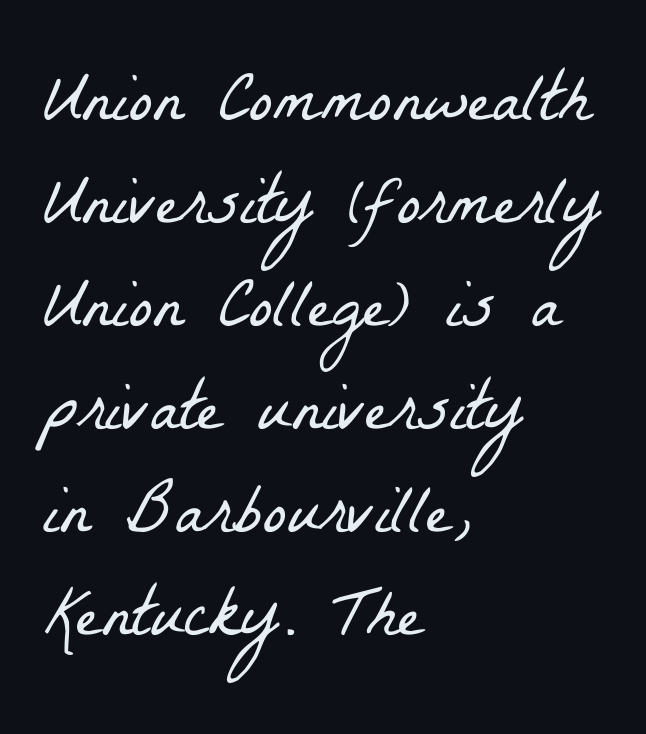
The image shows 71 px light, condensed serif type; set left-aligned, normal line spacing (1.45x), normal letter spacing, not underlined; low stroke contrast and a medium x-height.
